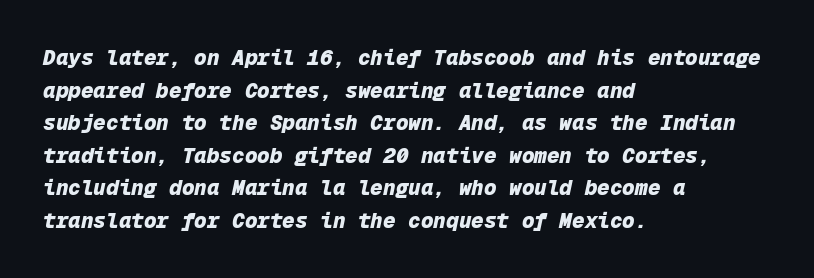
Q: Is the text bold? A: Yes.
Q: Is the text italic (slanted)? A: Yes, it leans right by about 12 degrees.
Q: Is the text underlined? A: No.
Q: How is the paragraph aligned? A: Left-aligned.
Q: Is the spacing between letters normal or unusually wide? A: Normal.
Q: Is the spacing between lines tight, normal or loose? A: Normal.
